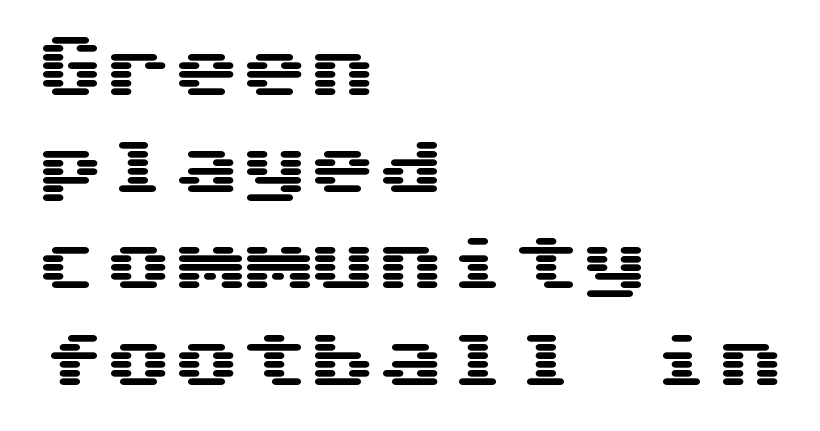
Q: Is the text italic (slanted)? A: No, it is upright.
Q: Is the typeface a serif or a sans-serif typeface? A: Sans-serif.
Q: Is the text underlined? A: No.
Q: How is the paragraph aligned? A: Left-aligned.
Q: Is the spacing between letters normal or unusually wide? A: Normal.
Q: Is the spacing between lines tight, normal or loose? A: Normal.
Q: Width (condensed, normal, or wide)? A: Wide.
Q: Stroke contrast? A: Medium.
Q: x-height? A: Medium.
